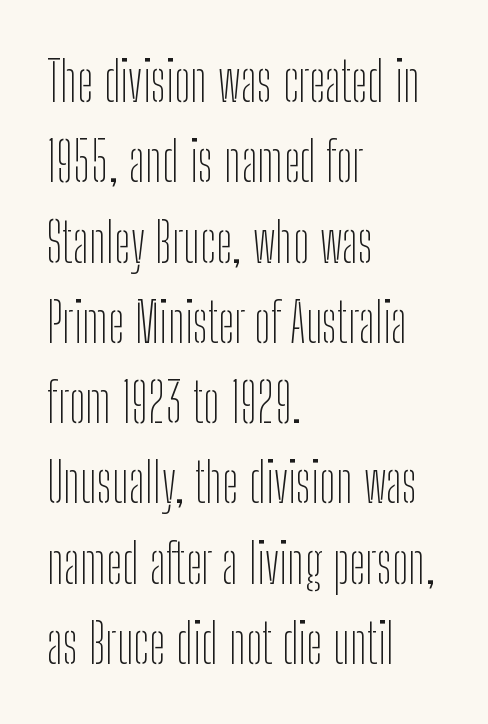
Q: Is the text bold? A: No.
Q: Is the text italic (slanted)? A: No, it is upright.
Q: Is the typeface a serif or a sans-serif typeface? A: Sans-serif.
Q: Is the text underlined? A: No.
Q: How is the paragraph aligned? A: Left-aligned.
Q: Is the spacing between letters normal or unusually wide? A: Normal.
Q: Is the spacing between lines tight, normal or loose? A: Normal.
Q: Width (condensed, normal, or wide)? A: Condensed.
Q: Stroke contrast? A: Low.
Q: x-height? A: Medium.
Q: Monospaced? A: No.
